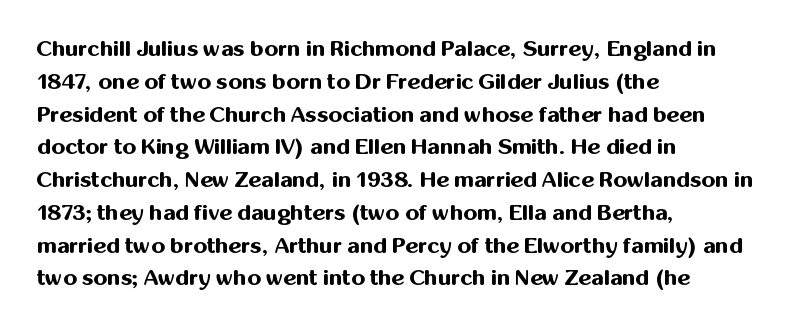
{"italic": "no", "bold": "yes", "underline": "no", "align": "left", "line_spacing": "normal", "line_spacing_ratio": 1.49, "letter_spacing": "normal", "letter_spacing_em": 0.0, "glyph_px": 22}
